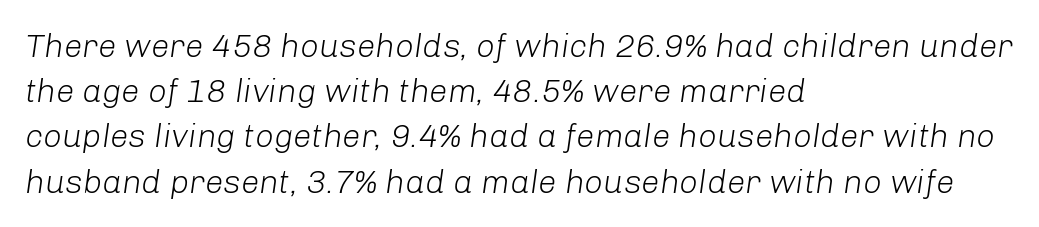
No chunkiness to these letters — they're not bold. The rag falls on the right side of this text block. The rendering applies a slant to the glyphs. No word sits above an underline.
